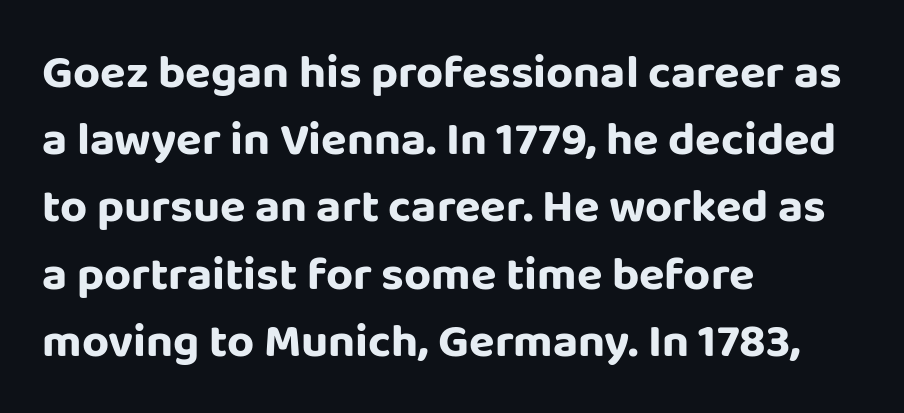
{"serif": "no", "italic": "no", "width": "normal", "stroke_contrast": "low", "x_height": "large", "monospaced": "no", "underline": "no", "align": "left", "line_spacing": "normal", "line_spacing_ratio": 1.43, "letter_spacing": "normal", "letter_spacing_em": 0.0, "glyph_px": 47}
